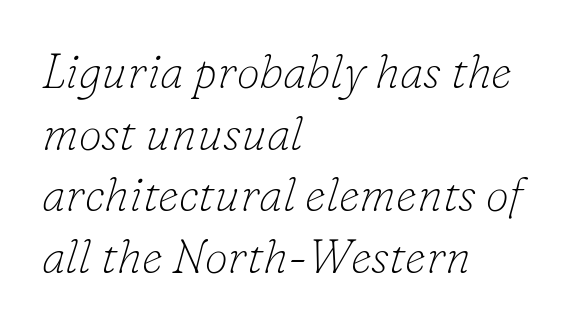
The glyphs look as if they've been sheared to an angle. Each word holds together tightly as a unit, with standard inter-letter gaps. If you drew a ruler down the left edge, every line would touch it. Nobody drew a line under any word here.
